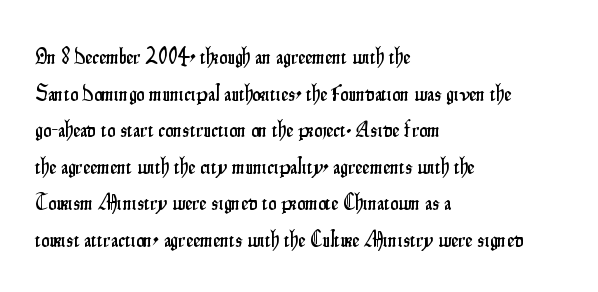
{"italic": "no", "underline": "no", "align": "left", "line_spacing": "normal", "line_spacing_ratio": 1.59, "letter_spacing": "normal", "letter_spacing_em": 0.0, "glyph_px": 23}
